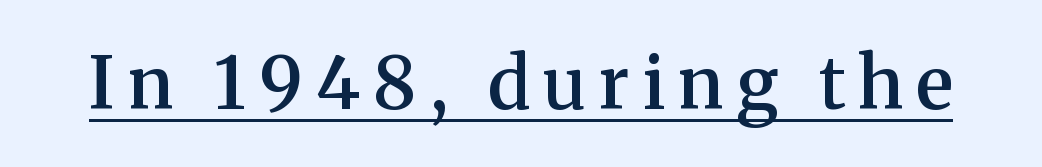
Underline: present. Varying glyph widths throughout — classic text-font behaviour. Check where the strokes stop: tiny serifs finish them off. Weight: semibold (demi). Italic: no, the glyphs are upright roman.
